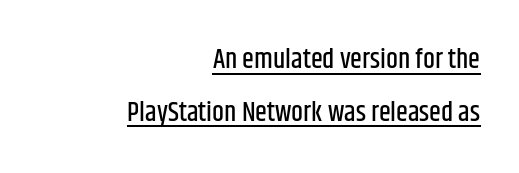
{"italic": "no", "underline": "yes", "align": "right", "line_spacing": "loose", "line_spacing_ratio": 1.95, "letter_spacing": "normal", "letter_spacing_em": 0.0, "glyph_px": 27}
